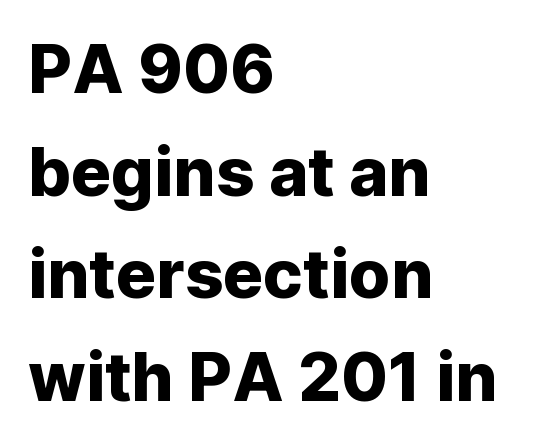
{"serif": "no", "italic": "no", "width": "normal", "stroke_contrast": "low", "x_height": "medium", "monospaced": "no", "underline": "no", "align": "left", "line_spacing": "normal", "line_spacing_ratio": 1.53, "letter_spacing": "normal", "letter_spacing_em": 0.0, "glyph_px": 67}
